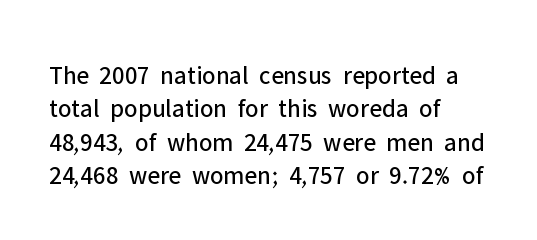
{"italic": "no", "bold": "no", "underline": "no", "align": "left", "line_spacing": "normal", "line_spacing_ratio": 1.28, "letter_spacing": "normal", "letter_spacing_em": 0.0, "glyph_px": 26}
